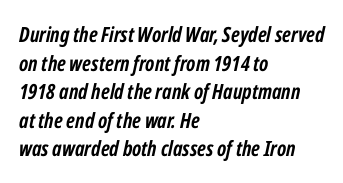
{"italic": "yes", "lean": "right", "slant_degrees": 12, "bold": "yes", "underline": "no", "align": "left", "line_spacing": "normal", "line_spacing_ratio": 1.36, "letter_spacing": "normal", "letter_spacing_em": 0.0, "glyph_px": 21}
